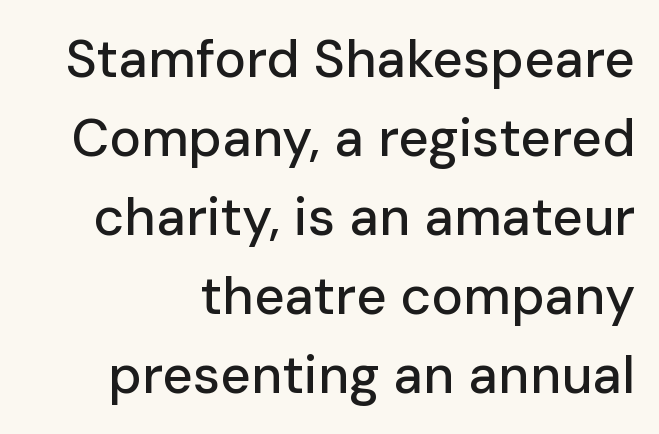
Q: Is the text italic (slanted)? A: No, it is upright.
Q: Is the typeface a serif or a sans-serif typeface? A: Sans-serif.
Q: Is the text underlined? A: No.
Q: Is the spacing between letters normal or unusually wide? A: Normal.
Q: Is the spacing between lines tight, normal or loose? A: Normal.
Q: Width (condensed, normal, or wide)? A: Normal.
Q: Stroke contrast? A: Low.
Q: x-height? A: Medium.
Q: Monospaced? A: No.
